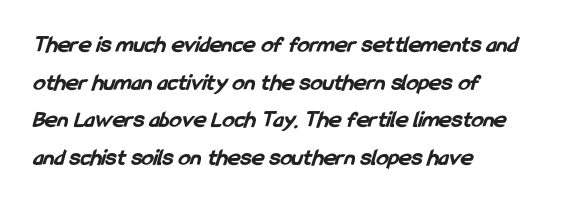
Q: Is the text bold? A: Yes.
Q: Is the text underlined? A: No.
Q: How is the paragraph aligned? A: Left-aligned.
Q: Is the spacing between letters normal or unusually wide? A: Normal.
Q: Is the spacing between lines tight, normal or loose? A: Normal.
